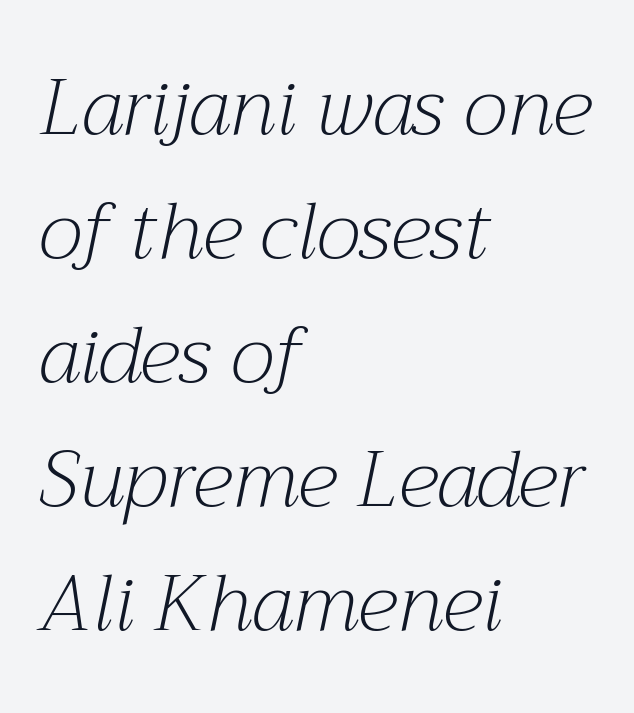
Q: Is the text bold? A: No.
Q: Is the text italic (slanted)? A: Yes, it leans right by about 12 degrees.
Q: Is the typeface a serif or a sans-serif typeface? A: Serif.
Q: Is the text underlined? A: No.
Q: How is the paragraph aligned? A: Left-aligned.
Q: Is the spacing between letters normal or unusually wide? A: Normal.
Q: Is the spacing between lines tight, normal or loose? A: Normal.
Q: Width (condensed, normal, or wide)? A: Normal.
Q: Stroke contrast? A: Medium.
Q: x-height? A: Medium.
Q: Monospaced? A: No.
